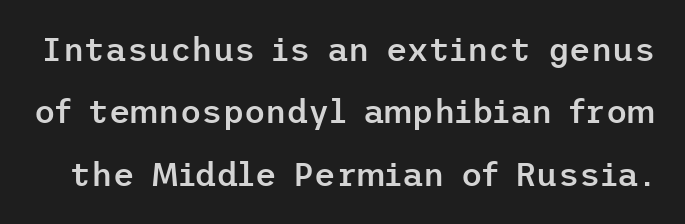
Q: Is the text bold? A: Semi-bold.
Q: Is the text italic (slanted)? A: No, it is upright.
Q: Is the typeface a serif or a sans-serif typeface? A: Sans-serif.
Q: Is the text underlined? A: No.
Q: Is the spacing between letters normal or unusually wide? A: Normal.
Q: Width (condensed, normal, or wide)? A: Normal.
Q: Stroke contrast? A: Low.
Q: x-height? A: Medium.
